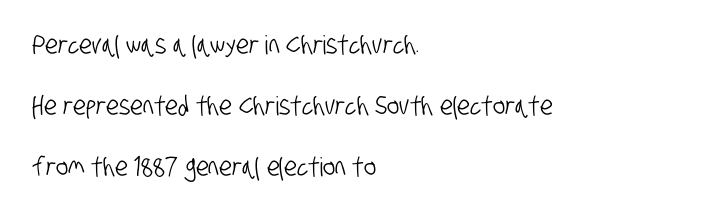
The image shows 26 px text type; set left-aligned, loose line spacing (2.34x), normal letter spacing, not underlined.
